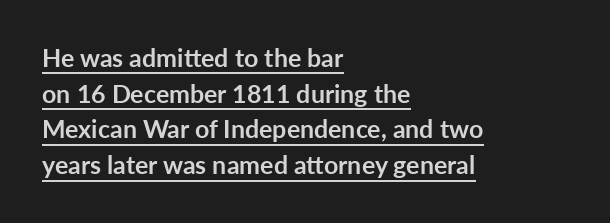
{"italic": "no", "bold": "yes", "underline": "yes", "align": "left", "line_spacing": "normal", "line_spacing_ratio": 1.43, "letter_spacing": "normal", "letter_spacing_em": 0.0, "glyph_px": 25}
